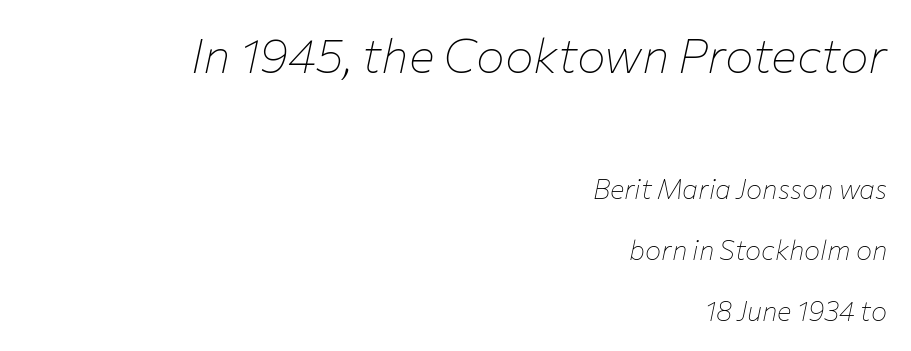
The image shows 48 px thin type, italic (leaning right); set right-aligned, loose line spacing (2.26x), normal letter spacing, not underlined; the first (top) block is 1.78x larger; low stroke contrast and a medium x-height.
